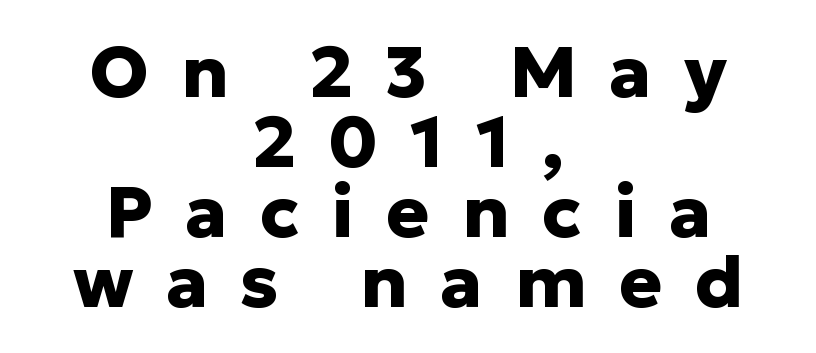
The image shows 72 px heavy sans-serif type, upright; set centered, tight line spacing (0.97x), unusually wide letter spacing (+0.45 em), not underlined; low stroke contrast and a medium x-height.
